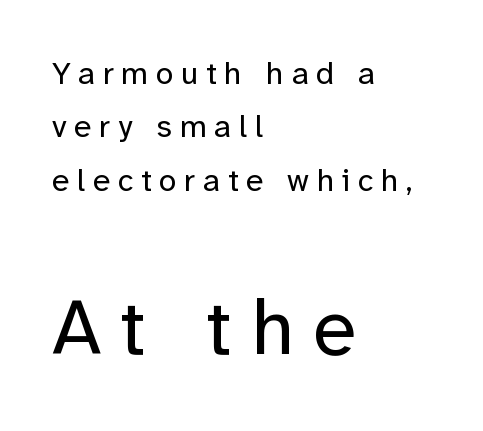
Think of a printed novel: that variable character pitch is what you see here. Rendered with straight, roman letterforms. The strokes are not fattened; the text isn't bold. The typesetter chose a ragged-right arrangement here.
